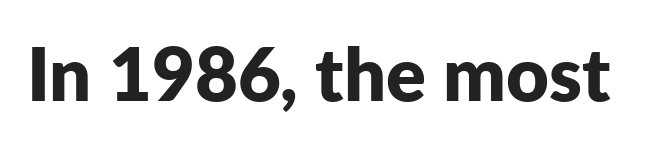
The image shows 74 px bold sans-serif type, upright; set normal letter spacing, not underlined; low stroke contrast and a medium x-height.
